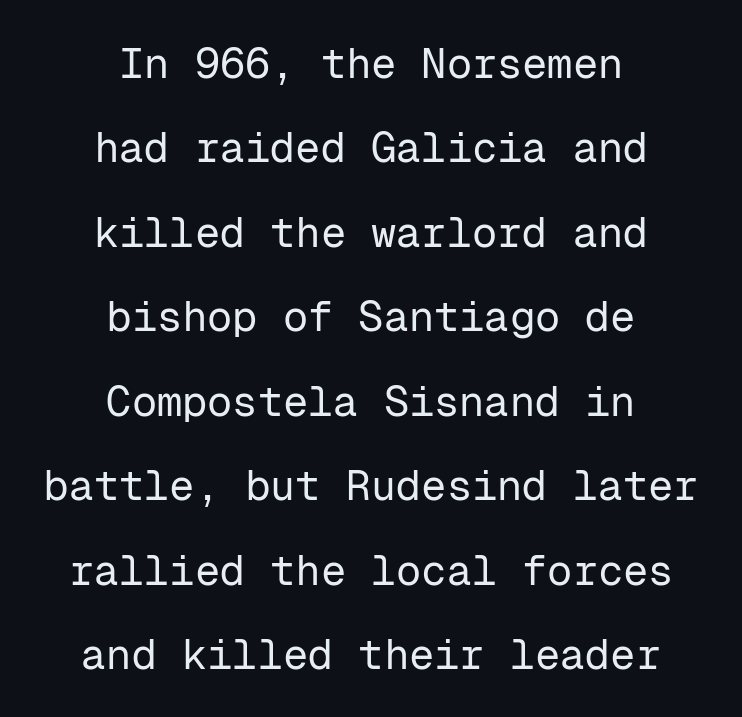
The image shows 42 px regular-weight sans-serif type, upright, monospaced; set centered, loose line spacing (2.01x), normal letter spacing, not underlined; low stroke contrast and a medium x-height.
